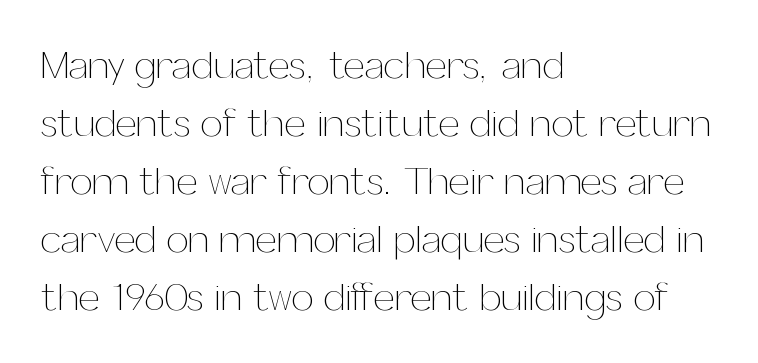
Q: Is the text bold? A: No.
Q: Is the text italic (slanted)? A: No, it is upright.
Q: Is the text underlined? A: No.
Q: How is the paragraph aligned? A: Left-aligned.
Q: Is the spacing between letters normal or unusually wide? A: Normal.
Q: Is the spacing between lines tight, normal or loose? A: Normal.
Q: Width (condensed, normal, or wide)? A: Normal.
Q: Stroke contrast? A: Medium.
Q: x-height? A: Medium.
Q: Monospaced? A: No.
